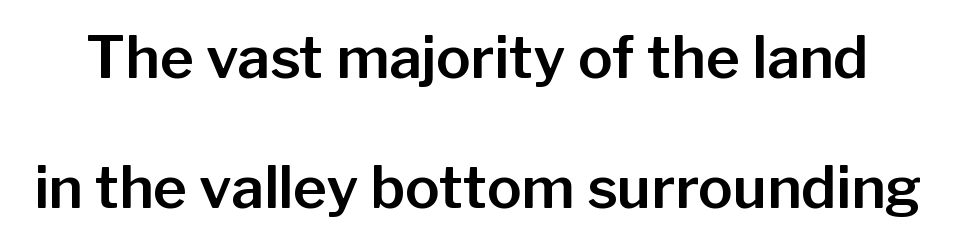
Notice the wide empty band between every row — that's loose leading. Tracking here is standard; glyphs follow each other at the usual distance. Designer's note — italics off, roman on. Is this a sans? Yes — the strokes have no serifs. Note the varied advance widths — an 'i' is clearly narrower than an 'm'.
